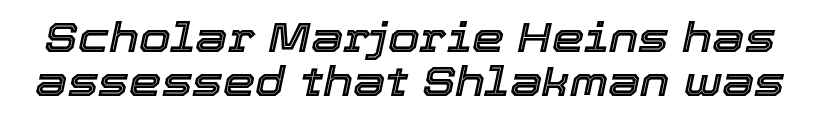
The image shows 41 px text type, italic (leaning right); set tight line spacing (1.07x), normal letter spacing, not underlined; a medium x-height.
